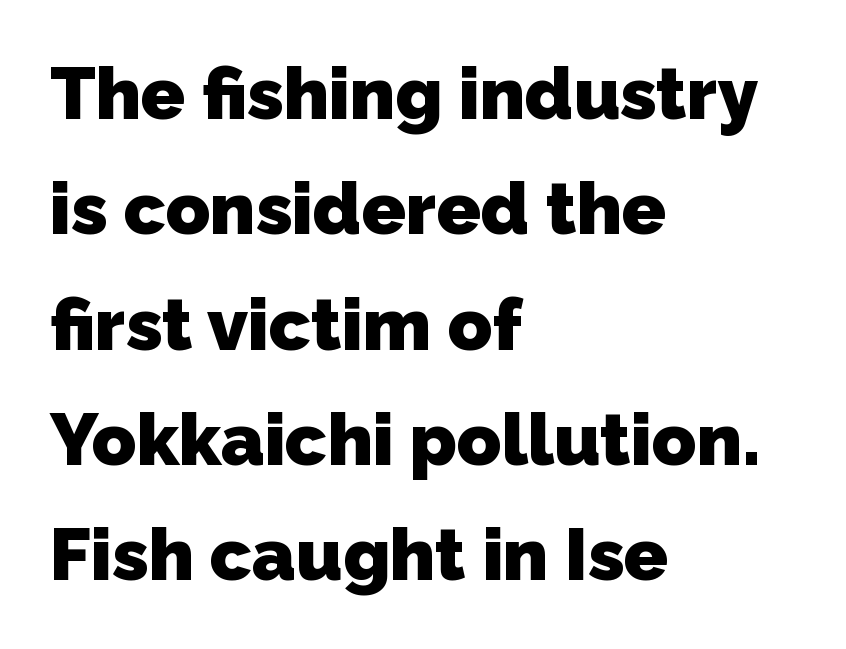
Strokes here are thick enough to call this a true bold. Where is the straight margin? On the left. Note the varied advance widths — an 'i' is clearly narrower than an 'm'. Horizontal bands of white between lines are of average thickness. Standard letterfit; no display-style spreading of the glyphs. Plain, unruled lines of type.
